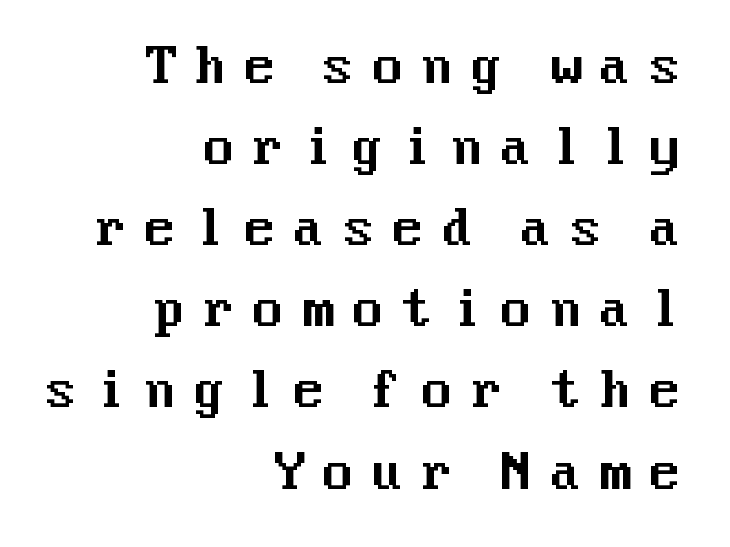
Q: Is the text italic (slanted)? A: No, it is upright.
Q: Is the typeface a serif or a sans-serif typeface? A: Sans-serif.
Q: Is the text underlined? A: No.
Q: How is the paragraph aligned? A: Right-aligned.
Q: Is the spacing between letters normal or unusually wide? A: Unusually wide.
Q: Is the spacing between lines tight, normal or loose? A: Normal.
Q: Width (condensed, normal, or wide)? A: Normal.
Q: Stroke contrast? A: Medium.
Q: x-height? A: Medium.
